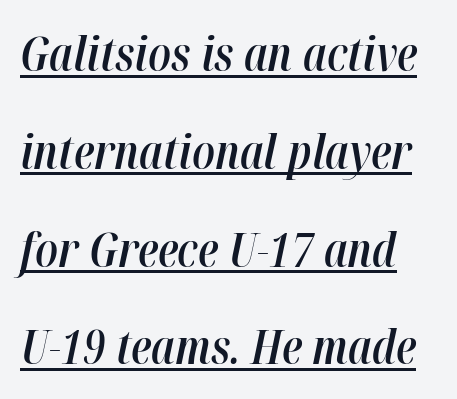
The specimen reads as italic at a glance. Glance below the letters and you will spot a drawn line. Quick note: interline space is abundant. Does extra space separate the letters? No, they use regular spacing.
